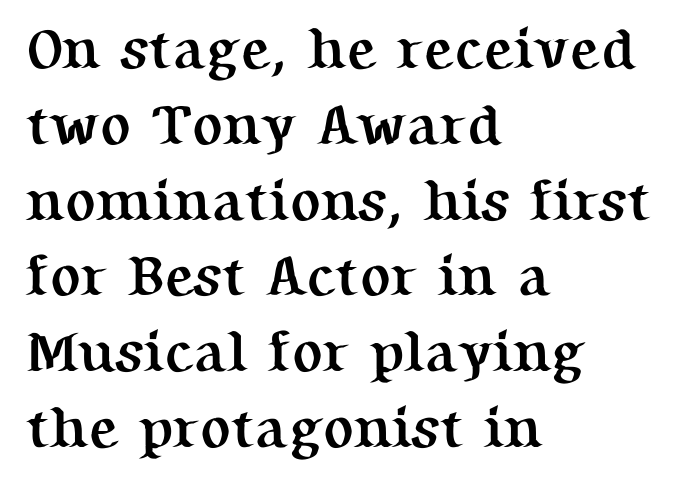
Q: Is the text bold? A: Yes.
Q: Is the text italic (slanted)? A: No, it is upright.
Q: Is the typeface a serif or a sans-serif typeface? A: Serif.
Q: Is the text underlined? A: No.
Q: How is the paragraph aligned? A: Left-aligned.
Q: Is the spacing between letters normal or unusually wide? A: Normal.
Q: Is the spacing between lines tight, normal or loose? A: Normal.
Q: Width (condensed, normal, or wide)? A: Normal.
Q: Stroke contrast? A: Medium.
Q: x-height? A: Medium.
Q: Monospaced? A: No.
